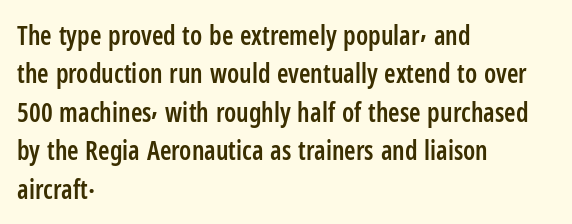
Q: Is the text bold? A: Semi-bold.
Q: Is the text italic (slanted)? A: No, it is upright.
Q: Is the text underlined? A: No.
Q: How is the paragraph aligned? A: Left-aligned.
Q: Is the spacing between letters normal or unusually wide? A: Normal.
Q: Is the spacing between lines tight, normal or loose? A: Normal.
